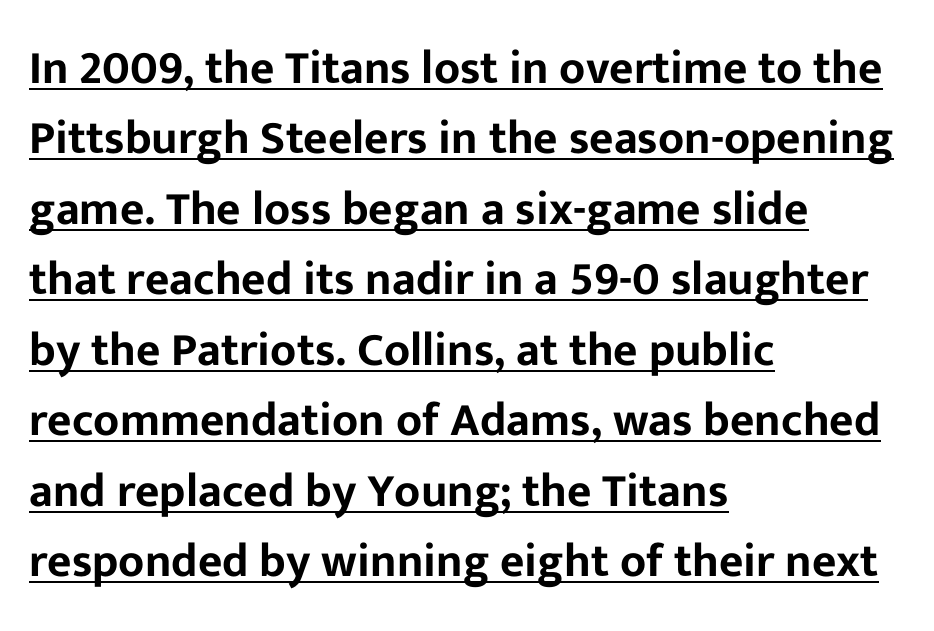
{"serif": "no", "italic": "no", "width": "normal", "stroke_contrast": "low", "x_height": "medium", "monospaced": "no", "underline": "yes", "align": "left", "line_spacing": "normal", "line_spacing_ratio": 1.5, "letter_spacing": "normal", "letter_spacing_em": 0.0, "glyph_px": 47}
